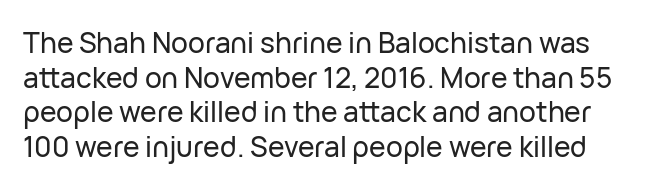
Q: Is the text italic (slanted)? A: No, it is upright.
Q: Is the typeface a serif or a sans-serif typeface? A: Sans-serif.
Q: Is the text underlined? A: No.
Q: Is the spacing between letters normal or unusually wide? A: Normal.
Q: Width (condensed, normal, or wide)? A: Normal.
Q: Stroke contrast? A: Low.
Q: x-height? A: Medium.
Q: Monospaced? A: No.
